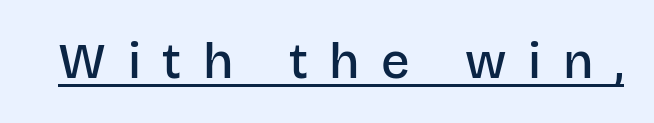
The image shows 50 px semibold sans-serif type, upright; set unusually wide letter spacing (+0.43 em), underlined; low stroke contrast and a large x-height.
